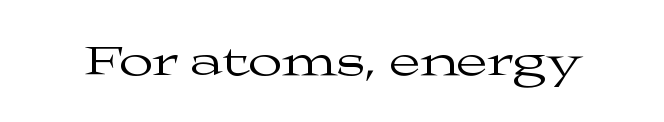
The image shows 45 px regular-weight, wide serif type, upright; set normal letter spacing, not underlined; medium stroke contrast and a medium x-height.
